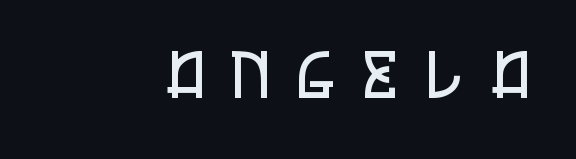
{"serif": "no", "italic": "no", "bold": "no", "weight": "regular", "width": "condensed", "stroke_contrast": "low", "x_height": "large", "monospaced": "no", "underline": "no", "letter_spacing": "wide", "letter_spacing_em": 0.43, "glyph_px": 65}
